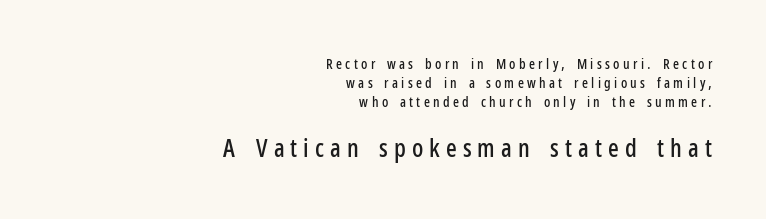
{"italic": "no", "underline": "no", "align": "right", "line_spacing": "normal", "line_spacing_ratio": 1.35, "letter_spacing": "wide", "letter_spacing_em": 0.24, "larger_block": "second", "size_ratio": 1.79, "glyph_px": 25}
